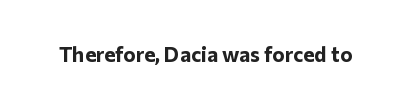
{"italic": "no", "bold": "yes", "underline": "no", "letter_spacing": "normal", "letter_spacing_em": 0.0, "glyph_px": 21}
